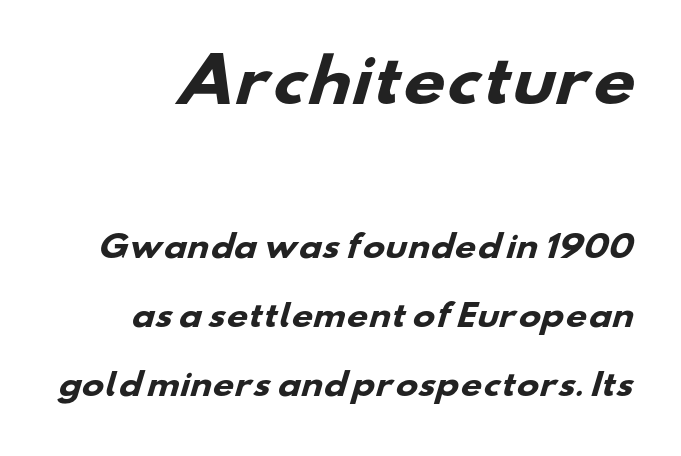
Compared with an ordinary text face, these strokes are far heavier — a full bold. Grotesque or geometric, the face here clearly has no serifs. Glance below the letters and you will spot only blank space. The composition opens big and finishes small. Horizontal bands of white between lines are thick stripes.
